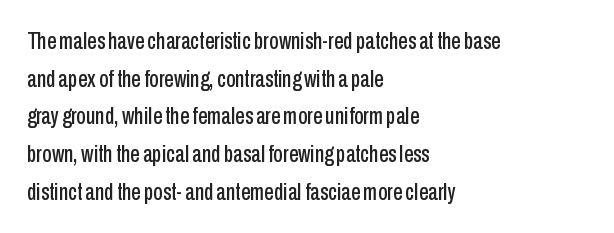
Q: Is the text italic (slanted)? A: No, it is upright.
Q: Is the text underlined? A: No.
Q: How is the paragraph aligned? A: Left-aligned.
Q: Is the spacing between letters normal or unusually wide? A: Normal.
Q: Is the spacing between lines tight, normal or loose? A: Normal.
